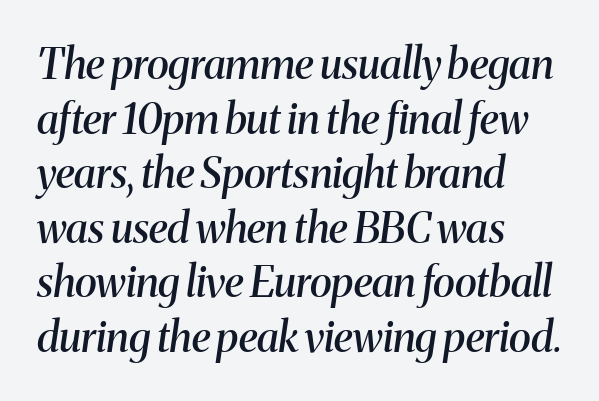
Q: Is the text bold? A: Semi-bold.
Q: Is the text italic (slanted)? A: Yes, it leans right by about 8 degrees.
Q: Is the typeface a serif or a sans-serif typeface? A: Serif.
Q: Is the text underlined? A: No.
Q: How is the paragraph aligned? A: Left-aligned.
Q: Is the spacing between letters normal or unusually wide? A: Normal.
Q: Is the spacing between lines tight, normal or loose? A: Normal.
Q: Width (condensed, normal, or wide)? A: Normal.
Q: Stroke contrast? A: Medium.
Q: x-height? A: Medium.
Q: Monospaced? A: No.
